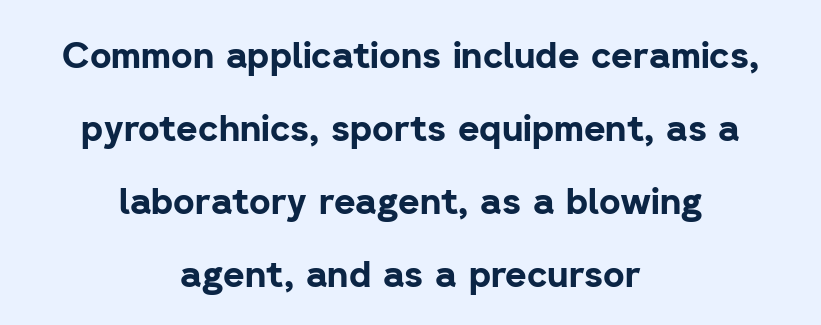
Each new line begins a long way beneath the previous one. If you drew a line through each stem, it would be perfectly vertical. The face used here is proportionally spaced, like ordinary book or web type. What kind of face is this? One without serifs — a sans.
